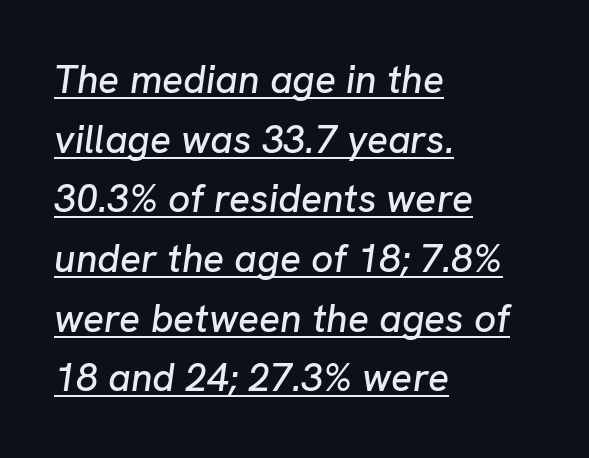
Each new line begins a customary step beneath the previous one. The passage shown is underscored from start to finish. An italicized treatment has been applied to the whole sample. Between one letter and the next there's only the usual sliver of space.
